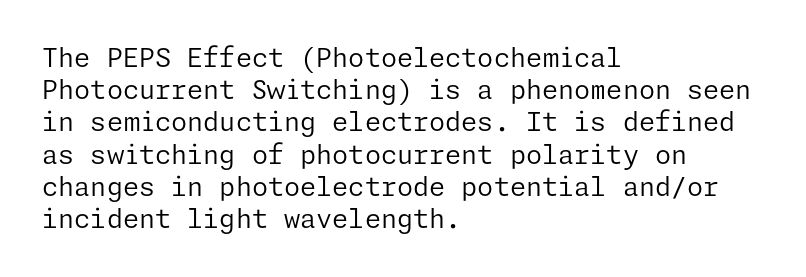
Q: Is the text bold? A: No.
Q: Is the text italic (slanted)? A: No, it is upright.
Q: Is the text underlined? A: No.
Q: How is the paragraph aligned? A: Left-aligned.
Q: Is the spacing between letters normal or unusually wide? A: Normal.
